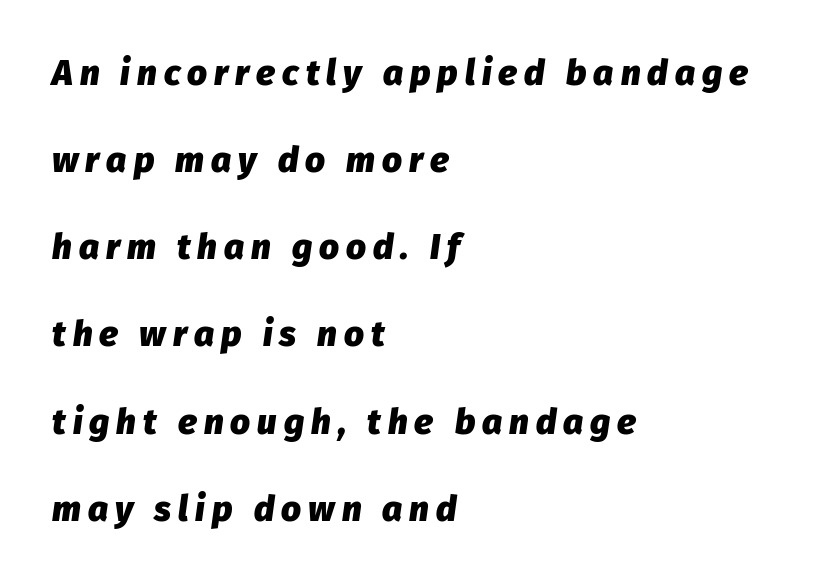
{"italic": "yes", "lean": "right", "slant_degrees": 8, "bold": "yes", "weight": "heavy", "width": "normal", "stroke_contrast": "low", "x_height": "medium", "monospaced": "no", "underline": "no", "align": "left", "line_spacing": "loose", "line_spacing_ratio": 2.49, "letter_spacing": "wide", "letter_spacing_em": 0.2, "glyph_px": 35}
